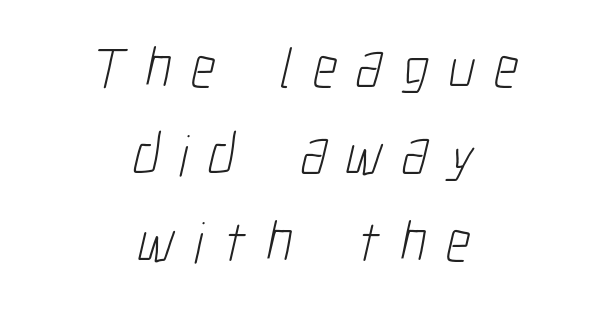
{"serif": "no", "bold": "no", "weight": "light", "width": "condensed", "stroke_contrast": "low", "x_height": "medium", "monospaced": "no", "underline": "no", "align": "center", "line_spacing": "normal", "line_spacing_ratio": 1.5, "letter_spacing": "wide", "letter_spacing_em": 0.34, "glyph_px": 58}
